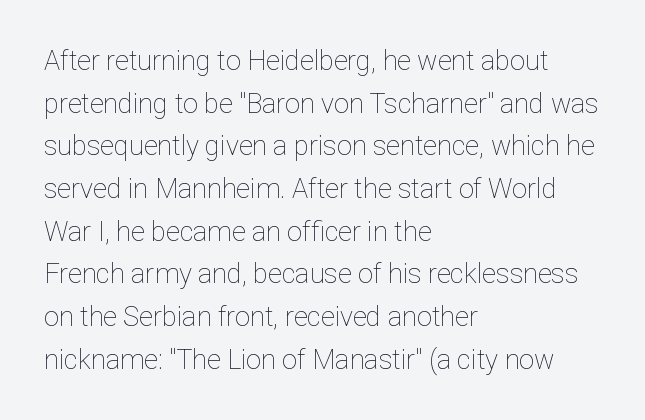
Q: Is the text bold? A: No.
Q: Is the text italic (slanted)? A: No, it is upright.
Q: Is the text underlined? A: No.
Q: How is the paragraph aligned? A: Left-aligned.
Q: Is the spacing between letters normal or unusually wide? A: Normal.
Q: Is the spacing between lines tight, normal or loose? A: Normal.
